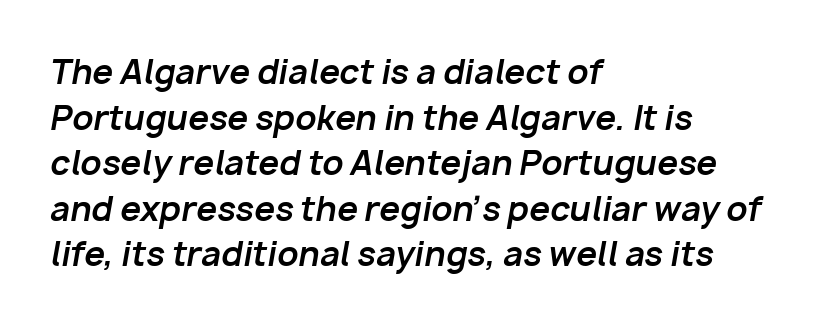
{"italic": "yes", "lean": "right", "slant_degrees": 10, "bold": "yes", "weight": "bold", "width": "normal", "stroke_contrast": "low", "x_height": "medium", "monospaced": "no", "underline": "no", "align": "left", "line_spacing": "normal", "line_spacing_ratio": 1.38, "letter_spacing": "normal", "letter_spacing_em": 0.0, "glyph_px": 33}
